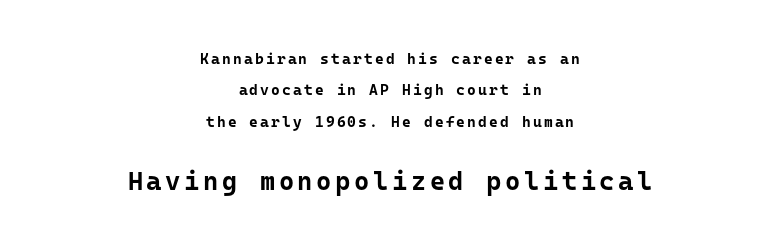
Q: Is the text bold? A: Yes.
Q: Is the text italic (slanted)? A: No, it is upright.
Q: Is the text underlined? A: No.
Q: How is the paragraph aligned? A: Centered.
Q: Is the spacing between lines tight, normal or loose? A: Loose.
Q: Which block of text is set in a larger size, the first (top) or the second (bottom)? A: The second (bottom) one.
